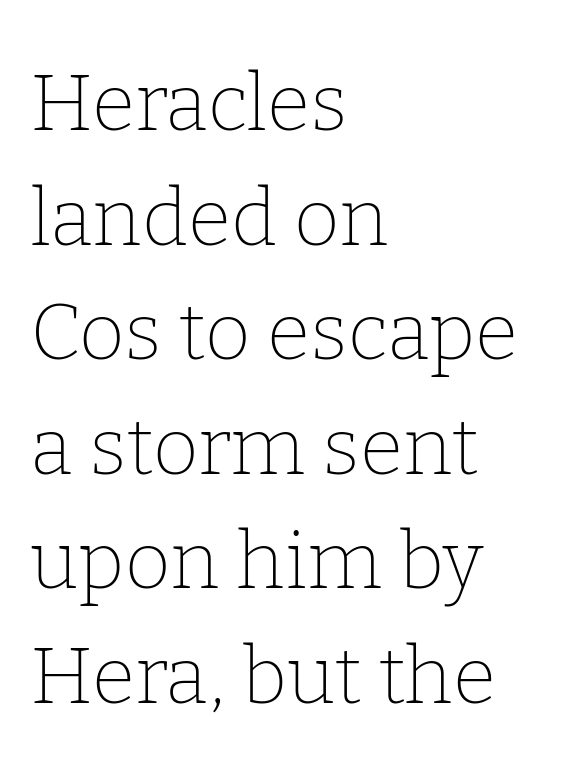
The image shows 79 px thin serif type, upright; set left-aligned, normal line spacing (1.45x), normal letter spacing, not underlined; low stroke contrast and a medium x-height.
